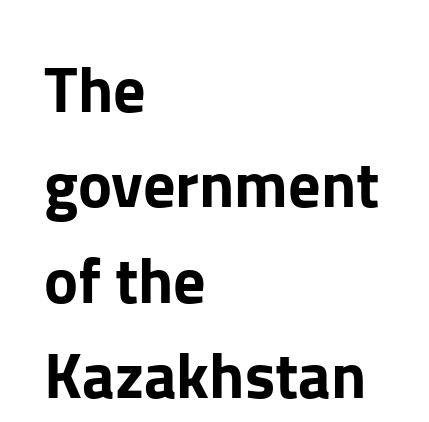
Compared with a centered layout, this one pins lines to the left instead. Compared with typical body copy, the letter spacing here is the same. The string is rendered with underlining switched off. If you drew a line through each stem, it would be perfectly vertical. Character widths vary here, with narrow letters taking less room than wide ones.
